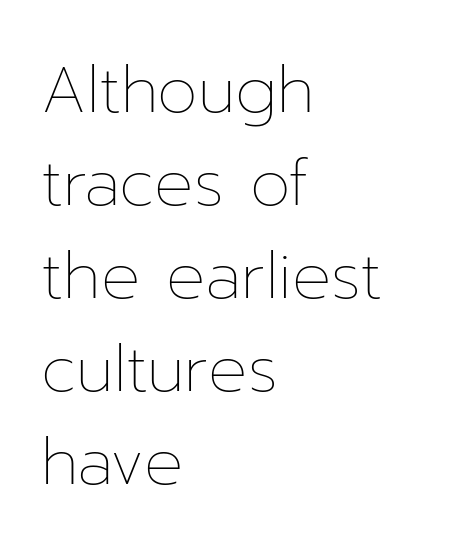
{"italic": "no", "bold": "no", "weight": "thin", "width": "normal", "stroke_contrast": "low", "x_height": "medium", "monospaced": "no", "underline": "no", "align": "left", "line_spacing": "normal", "line_spacing_ratio": 1.43, "letter_spacing": "normal", "letter_spacing_em": 0.0, "glyph_px": 65}
